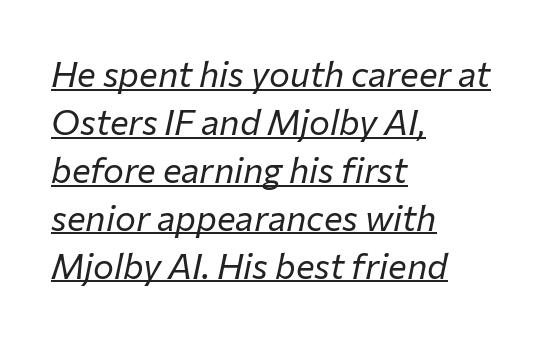
The image shows 35 px regular-weight type, italic (leaning right); set left-aligned, normal line spacing (1.37x), normal letter spacing, underlined; low stroke contrast and a medium x-height.
